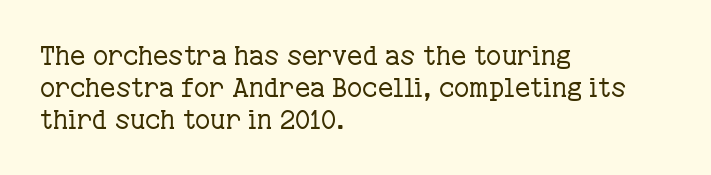
The passage shown is not underscored anywhere. Words appear dense and cohesive because spacing is normal. Alignment: flush left. Unlike italic type, these characters show no tilt at all.
